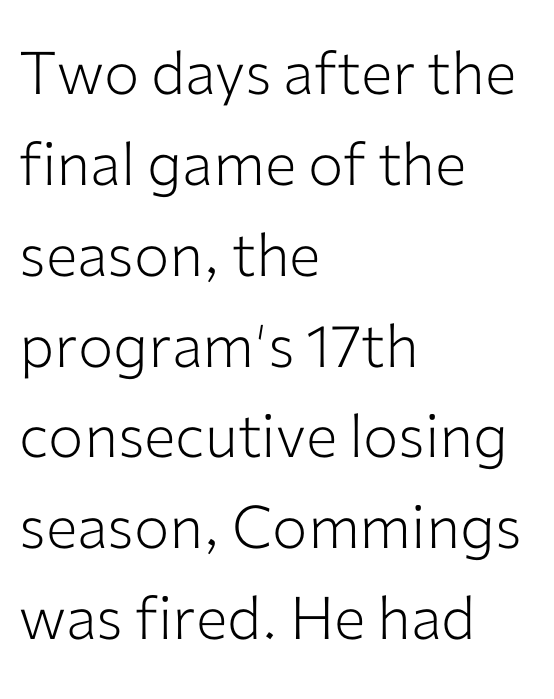
The vertical gap from one line to the next is medium. Proportional: the letters do not fall into vertical columns. Quick note: not italic, upright. The font sits on the lighter half of the weight spectrum, regular included. The compositor pushed each line to the left boundary.
